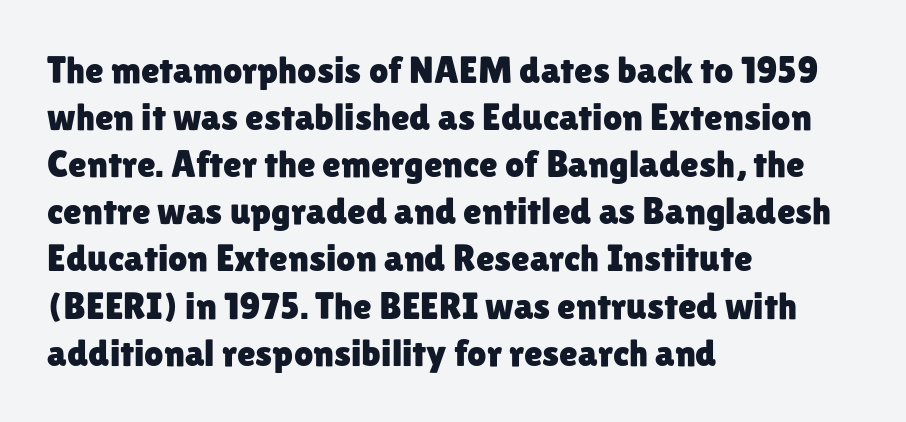
{"serif": "no", "italic": "no", "width": "normal", "stroke_contrast": "low", "x_height": "medium", "monospaced": "no", "underline": "no", "align": "left", "line_spacing_ratio": 1.24, "letter_spacing": "normal", "letter_spacing_em": 0.0, "glyph_px": 38}
